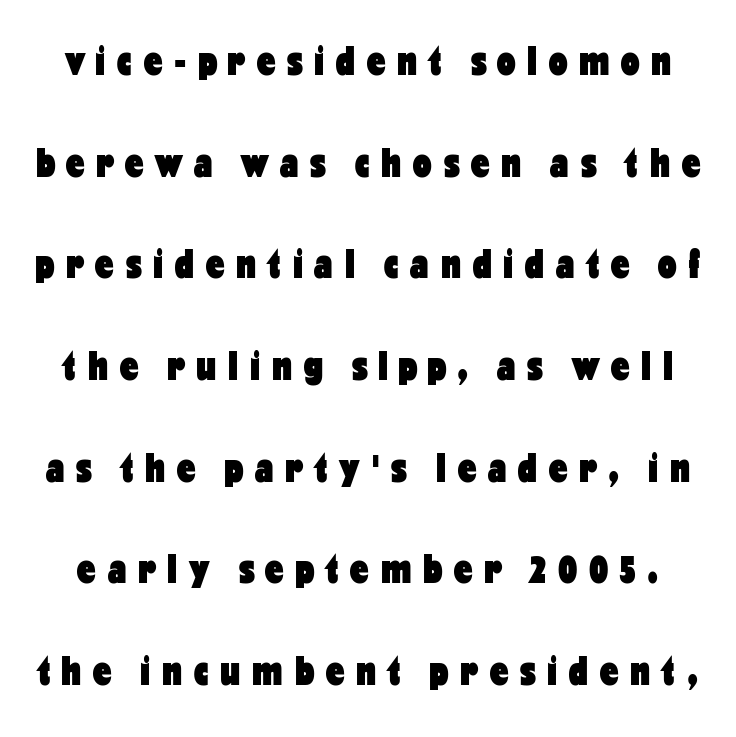
{"serif": "no", "italic": "no", "bold": "yes", "weight": "heavy", "width": "condensed", "stroke_contrast": "low", "x_height": "medium", "monospaced": "no", "underline": "no", "line_spacing": "loose", "line_spacing_ratio": 2.48, "letter_spacing": "wide", "letter_spacing_em": 0.29, "glyph_px": 41}
